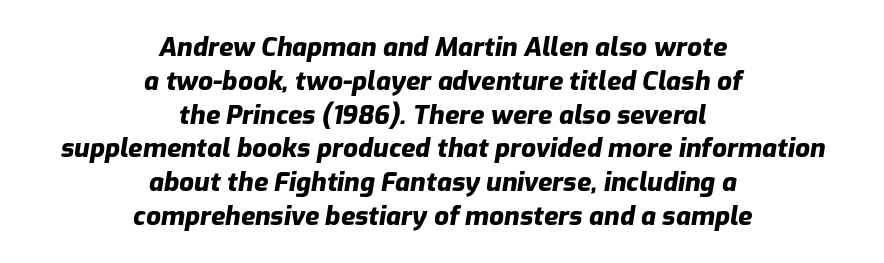
Q: Is the text bold? A: Yes.
Q: Is the text italic (slanted)? A: Yes, it leans right by about 9 degrees.
Q: Is the text underlined? A: No.
Q: How is the paragraph aligned? A: Centered.
Q: Is the spacing between letters normal or unusually wide? A: Normal.
Q: Is the spacing between lines tight, normal or loose? A: Normal.
